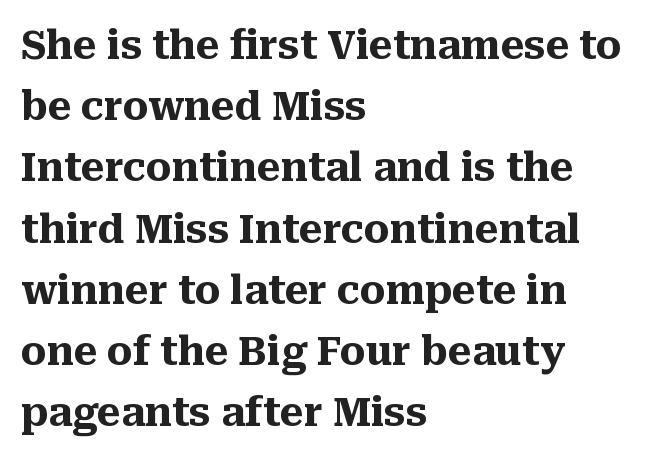
Q: Is the text bold? A: Yes.
Q: Is the text italic (slanted)? A: No, it is upright.
Q: Is the typeface a serif or a sans-serif typeface? A: Serif.
Q: Is the text underlined? A: No.
Q: How is the paragraph aligned? A: Left-aligned.
Q: Is the spacing between letters normal or unusually wide? A: Normal.
Q: Is the spacing between lines tight, normal or loose? A: Normal.
Q: Width (condensed, normal, or wide)? A: Normal.
Q: Stroke contrast? A: Medium.
Q: x-height? A: Medium.
Q: Monospaced? A: No.
